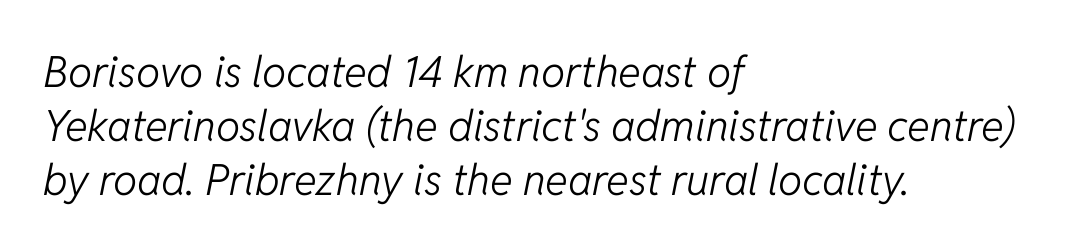
Q: Is the text bold? A: No.
Q: Is the text italic (slanted)? A: Yes, it leans right by about 11 degrees.
Q: Is the text underlined? A: No.
Q: How is the paragraph aligned? A: Left-aligned.
Q: Is the spacing between letters normal or unusually wide? A: Normal.
Q: Is the spacing between lines tight, normal or loose? A: Normal.
Q: Width (condensed, normal, or wide)? A: Normal.
Q: Stroke contrast? A: Low.
Q: x-height? A: Medium.
Q: Monospaced? A: No.
